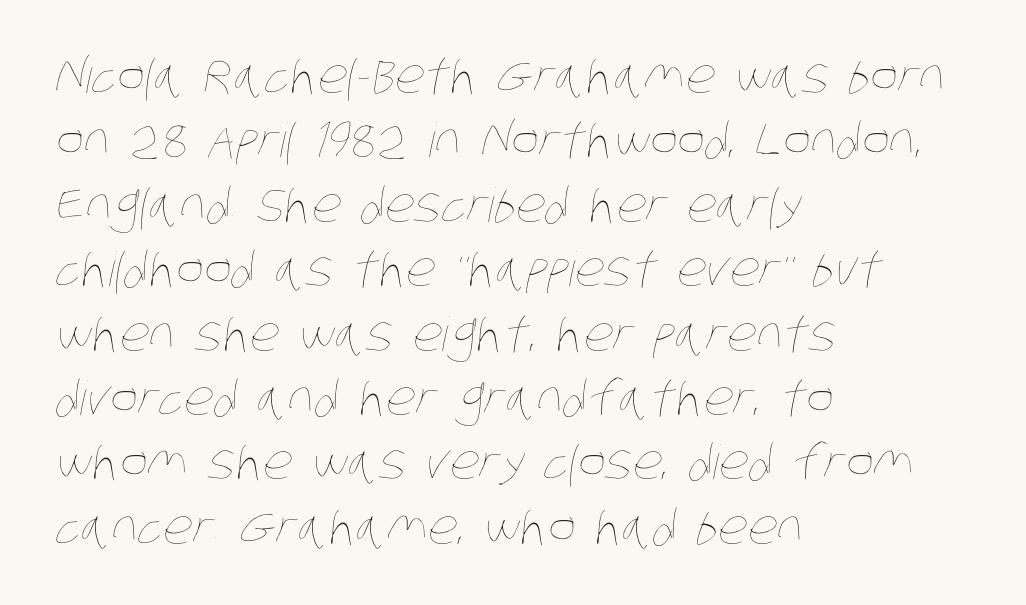
Looks like regular typesetting: each glyph gets only the width it needs. Is there much room between lines? A standard amount, neither cramped nor airy. The lines in this sample share a left origin and differ only in where they stop. Anything drawn beneath the words? Only blank space.
